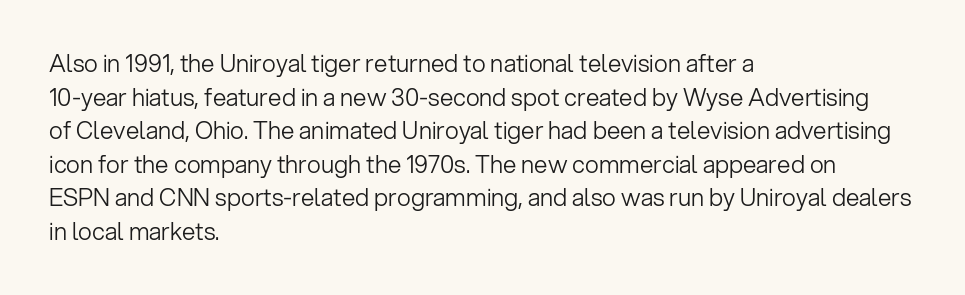
Does the copy run flush right? No — it runs flush left. Does extra space separate the letters? No, they use regular spacing. The letters look calm and open, with moderate or lighter stems. Beneath every word, the page is bare. Normally led — the rows are evenly, conventionally spaced.
